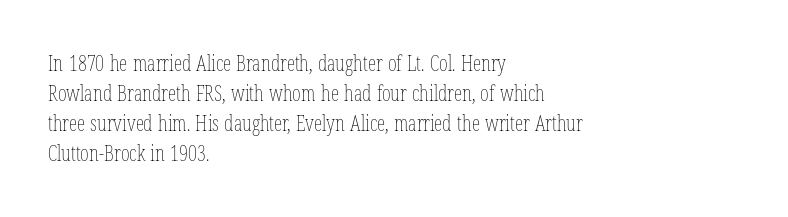
{"italic": "no", "bold": "no", "underline": "no", "align": "left", "line_spacing": "normal", "line_spacing_ratio": 1.43, "letter_spacing": "normal", "letter_spacing_em": 0.0, "glyph_px": 21}
